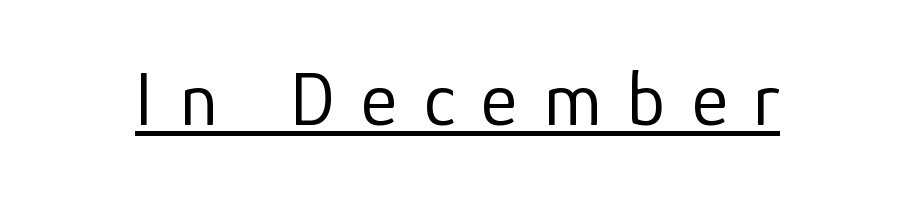
Q: Is the text bold? A: No.
Q: Is the text italic (slanted)? A: No, it is upright.
Q: Is the typeface a serif or a sans-serif typeface? A: Sans-serif.
Q: Is the text underlined? A: Yes.
Q: Is the spacing between letters normal or unusually wide? A: Unusually wide.
Q: Width (condensed, normal, or wide)? A: Normal.
Q: Stroke contrast? A: Low.
Q: x-height? A: Medium.
Q: Monospaced? A: No.
